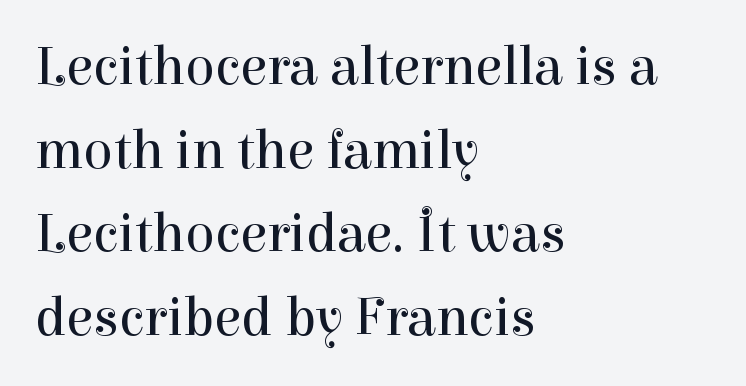
The specimen omits any rule beneath the text block's lines. The passage shown is typed in a proportional face where columns would drift. In terms of posture, this sample is upright. The ragged edge is on the right, which tells us the setting is flush left. Students, note that the glyphs here touch the page at normal intervals.
